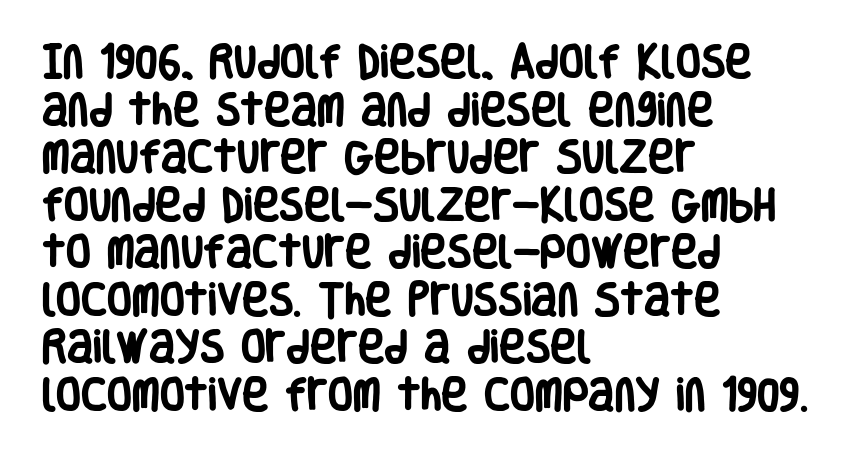
Q: Is the text bold? A: Yes.
Q: Is the text italic (slanted)? A: No, it is upright.
Q: Is the typeface a serif or a sans-serif typeface? A: Sans-serif.
Q: Is the text underlined? A: No.
Q: How is the paragraph aligned? A: Left-aligned.
Q: Is the spacing between letters normal or unusually wide? A: Normal.
Q: Is the spacing between lines tight, normal or loose? A: Normal.
Q: Width (condensed, normal, or wide)? A: Condensed.
Q: Stroke contrast? A: Low.
Q: x-height? A: Large.
Q: Monospaced? A: No.
